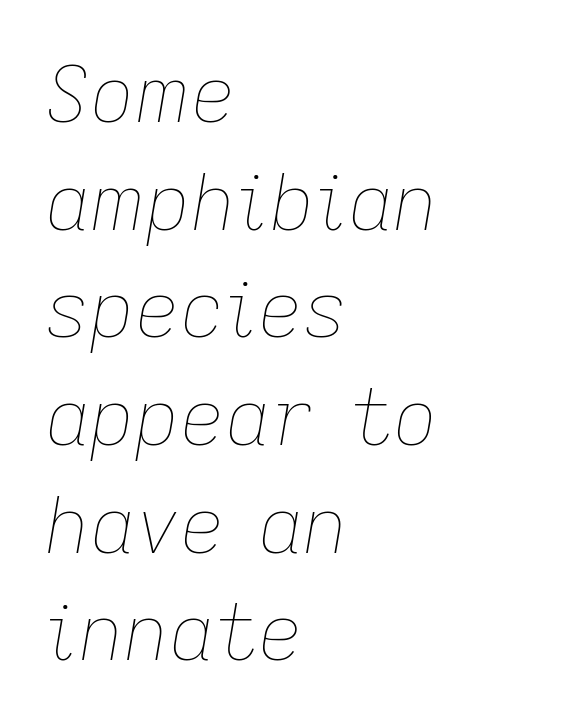
Q: Is the text bold? A: No.
Q: Is the text italic (slanted)? A: Yes, it leans right by about 9 degrees.
Q: Is the text underlined? A: No.
Q: How is the paragraph aligned? A: Left-aligned.
Q: Is the spacing between letters normal or unusually wide? A: Normal.
Q: Is the spacing between lines tight, normal or loose? A: Normal.
Q: Width (condensed, normal, or wide)? A: Normal.
Q: Stroke contrast? A: Low.
Q: x-height? A: Medium.
Q: Monospaced? A: No.
